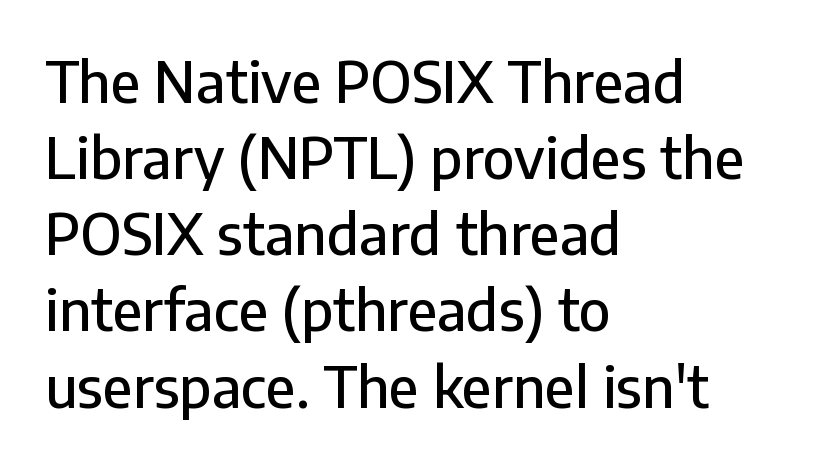
Is there much room between lines? A standard amount, neither cramped nor airy. All the whitespace from short lines collects on the right. To sum up the face: it is a sans, with no serifs. Does the lettering tilt? It doesn't — this is upright. Here the glyphs are tracked normally, forming tight word shapes.
